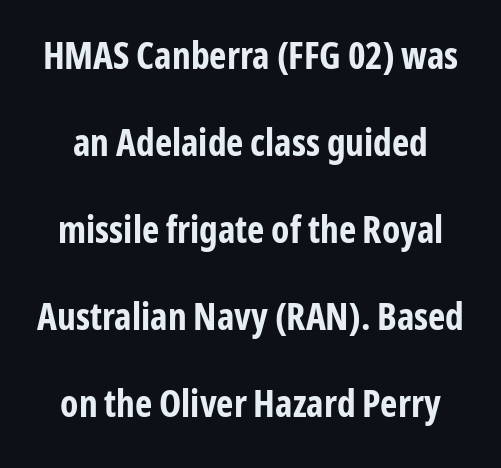
{"serif": "no", "italic": "no", "bold": "yes", "weight": "bold", "width": "condensed", "stroke_contrast": "low", "x_height": "medium", "monospaced": "no", "underline": "no", "line_spacing": "loose", "line_spacing_ratio": 2.35, "letter_spacing": "normal", "letter_spacing_em": 0.0, "glyph_px": 37}
